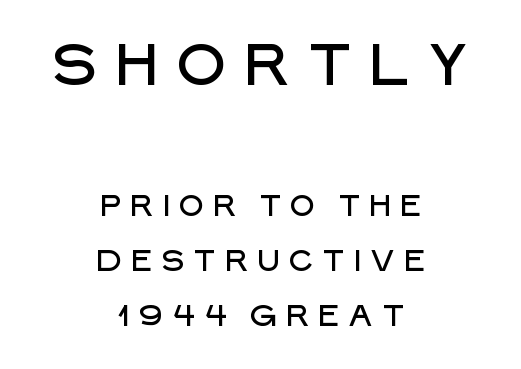
The image shows 59 px sans-serif type, upright; set centered, line spacing 1.83x, unusually wide letter spacing (+0.23 em), not underlined; the first (top) block is 1.97x larger; low stroke contrast and a large x-height.
